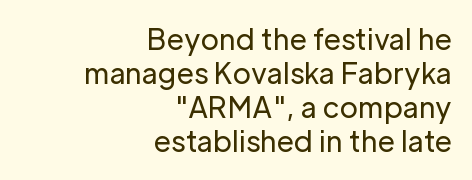
Glance below the letters and you will spot only blank space. Caption: multi-line text, flush right, ragged left. Honestly, the letter spacing is just normal — you wouldn't notice it. The font's upright variant was chosen for this text. Stems here are at most as thick as an everyday book face. Does the type have serifs? No, each stem ends abruptly.
